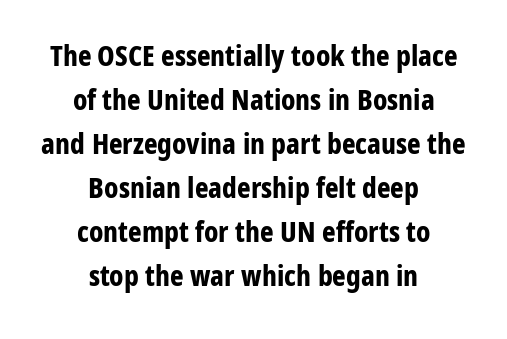
Q: Is the text bold? A: Yes.
Q: Is the text italic (slanted)? A: No, it is upright.
Q: Is the typeface a serif or a sans-serif typeface? A: Sans-serif.
Q: Is the text underlined? A: No.
Q: How is the paragraph aligned? A: Centered.
Q: Is the spacing between letters normal or unusually wide? A: Normal.
Q: Is the spacing between lines tight, normal or loose? A: Normal.
Q: Width (condensed, normal, or wide)? A: Condensed.
Q: Stroke contrast? A: Low.
Q: x-height? A: Medium.
Q: Monospaced? A: No.
